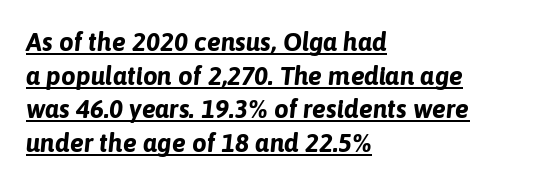
The image shows 26 px bold type, italic (leaning right); set left-aligned, normal line spacing (1.29x), normal letter spacing, underlined.
